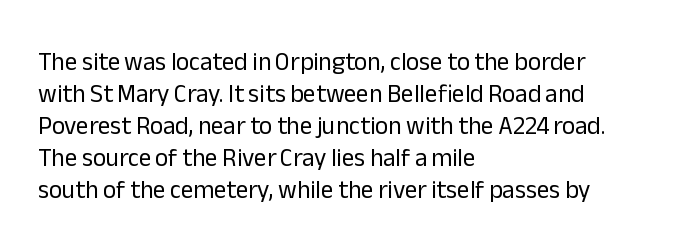
{"italic": "no", "bold": "no", "underline": "no", "align": "left", "line_spacing": "normal", "line_spacing_ratio": 1.28, "letter_spacing": "normal", "letter_spacing_em": 0.0, "glyph_px": 25}
